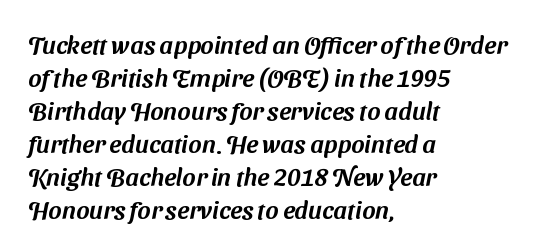
Short and long lines alike share a common starting point at left. Vertically, the passage feels balanced, rows spaced as you'd expect. Words appear dense and cohesive because spacing is normal. Quick note: underline off.
